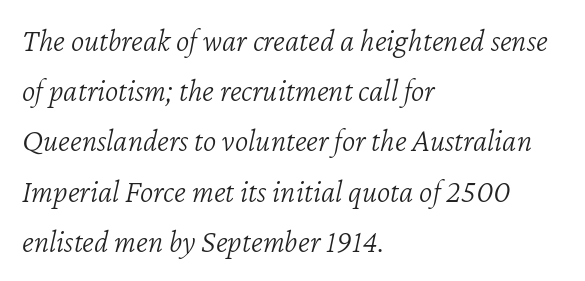
{"italic": "yes", "lean": "right", "slant_degrees": 12, "bold": "no", "weight": "light", "width": "normal", "stroke_contrast": "low", "x_height": "medium", "monospaced": "no", "underline": "no", "align": "left", "line_spacing": "normal", "line_spacing_ratio": 1.57, "letter_spacing": "normal", "letter_spacing_em": 0.0, "glyph_px": 32}
